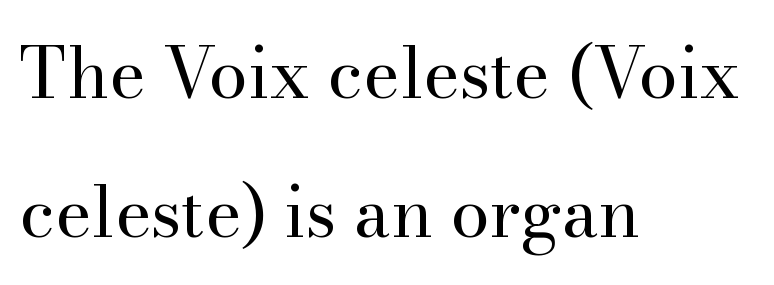
{"serif": "yes", "italic": "no", "bold": "no", "weight": "regular", "width": "normal", "stroke_contrast": "high", "x_height": "small", "monospaced": "no", "underline": "no", "align": "left", "line_spacing": "loose", "line_spacing_ratio": 1.99, "letter_spacing": "normal", "letter_spacing_em": 0.0, "glyph_px": 70}
